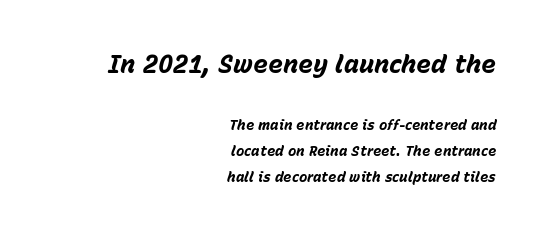
The image shows 25 px bold type, italic (leaning right); set right-aligned, line spacing 1.87x, normal letter spacing, not underlined; the first (top) block is 1.79x larger.
